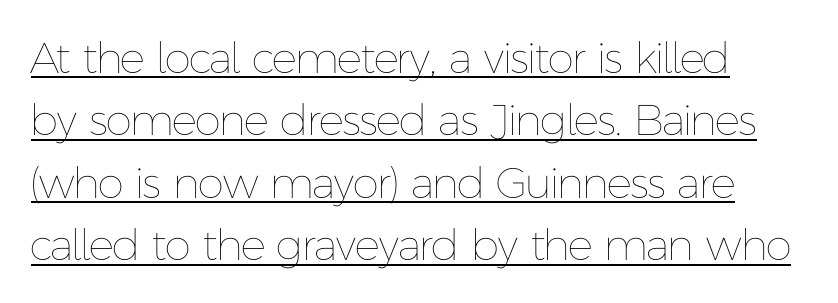
Q: Is the text bold? A: No.
Q: Is the text italic (slanted)? A: No, it is upright.
Q: Is the text underlined? A: Yes.
Q: Is the spacing between letters normal or unusually wide? A: Normal.
Q: Is the spacing between lines tight, normal or loose? A: Normal.
Q: Width (condensed, normal, or wide)? A: Normal.
Q: Stroke contrast? A: Low.
Q: x-height? A: Medium.
Q: Monospaced? A: No.
